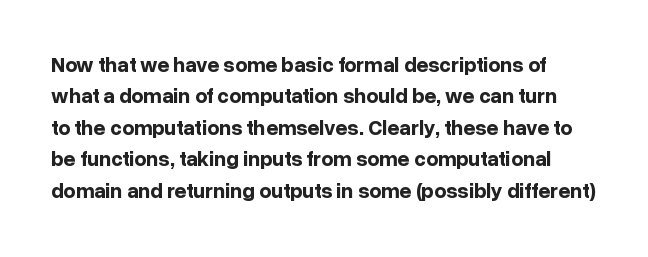
Q: Is the text bold? A: Yes.
Q: Is the text italic (slanted)? A: No, it is upright.
Q: Is the text underlined? A: No.
Q: Is the spacing between letters normal or unusually wide? A: Normal.
Q: Is the spacing between lines tight, normal or loose? A: Normal.
